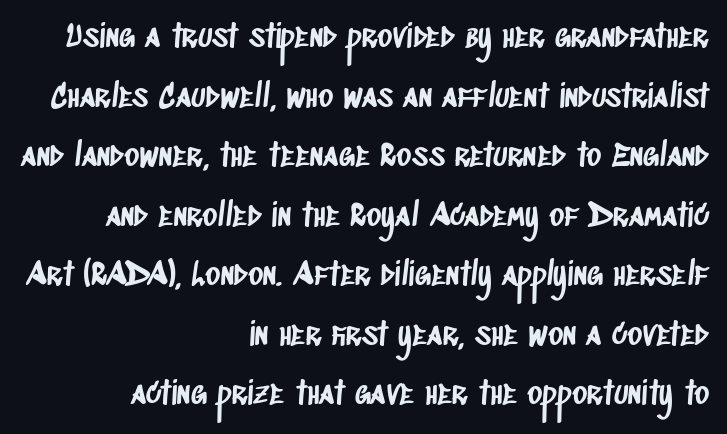
The image shows 32 px condensed sans-serif type; set right-aligned, line spacing 1.86x, normal letter spacing, not underlined; low stroke contrast and a large x-height.
